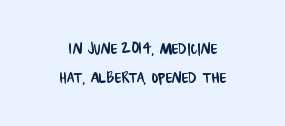
{"underline": "no", "align": "center", "line_spacing": "normal", "line_spacing_ratio": 1.47, "letter_spacing": "normal", "letter_spacing_em": 0.0, "glyph_px": 20}
